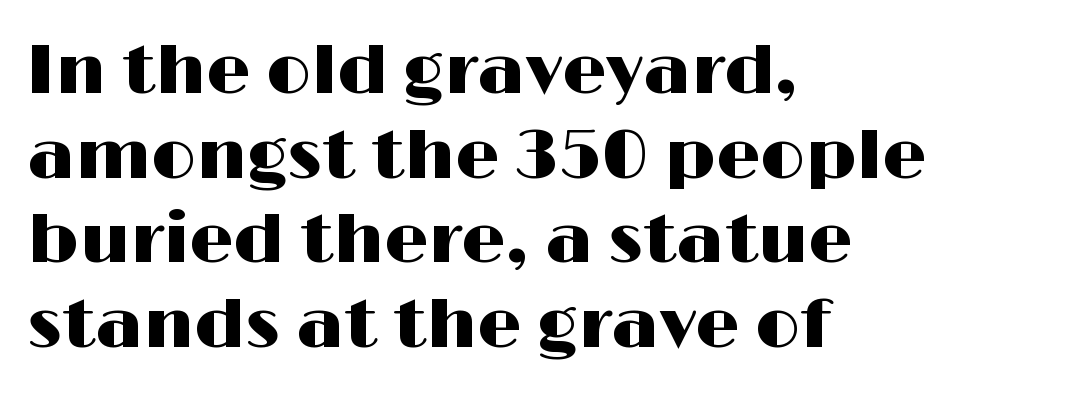
Q: Is the text italic (slanted)? A: No, it is upright.
Q: Is the typeface a serif or a sans-serif typeface? A: Sans-serif.
Q: Is the text underlined? A: No.
Q: How is the paragraph aligned? A: Left-aligned.
Q: Is the spacing between letters normal or unusually wide? A: Normal.
Q: Width (condensed, normal, or wide)? A: Wide.
Q: Stroke contrast? A: High.
Q: x-height? A: Medium.
Q: Monospaced? A: No.
